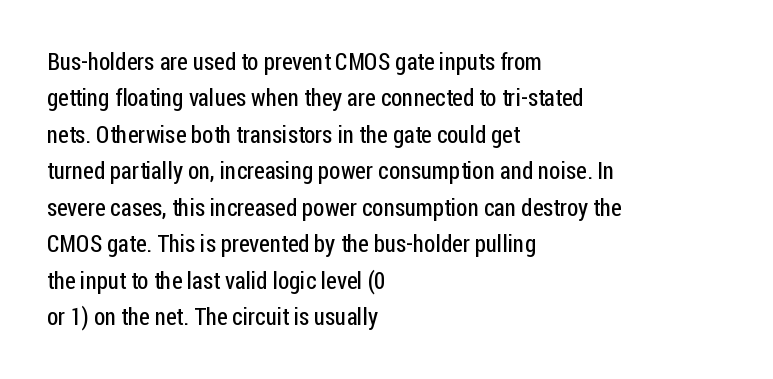
The image shows 24 px text type, upright; set left-aligned, normal line spacing (1.52x), normal letter spacing, not underlined.
